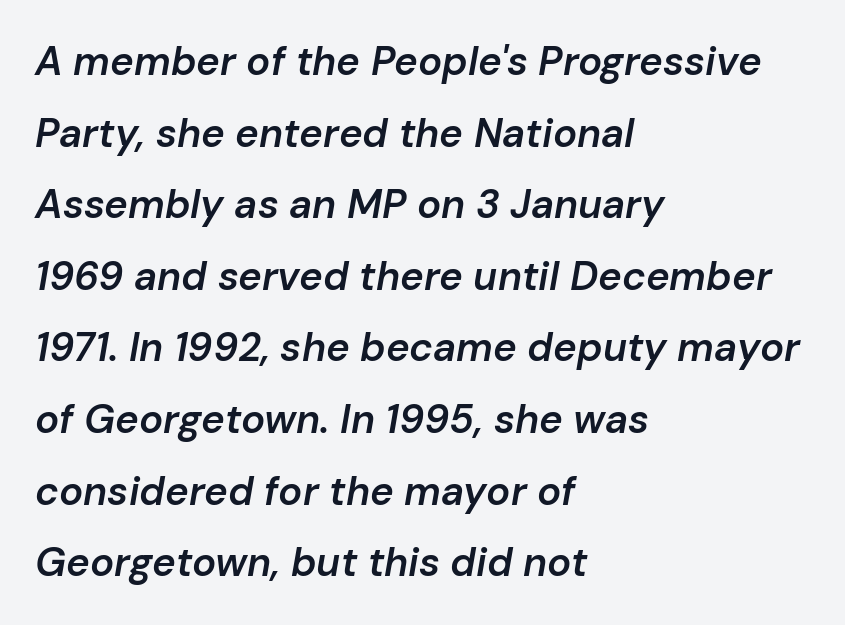
Tall strokes in this sample are angled rather than plumb. This sample uses plain, unmodified letter spacing. The string is rendered with underlining switched off. Is this a fixed-width face? No — the glyphs have proportional, varying widths.
